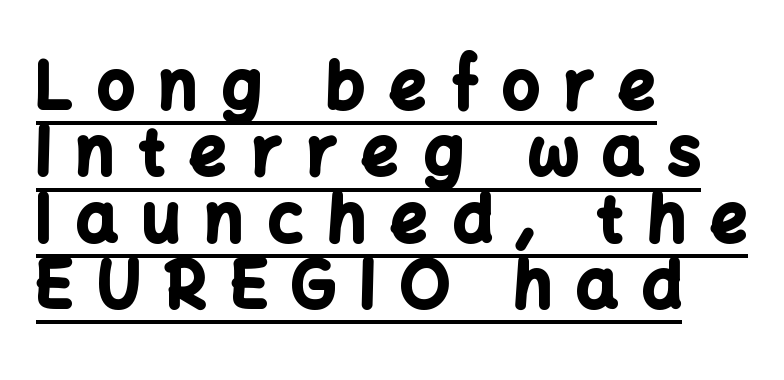
{"serif": "no", "italic": "no", "bold": "yes", "weight": "bold", "width": "normal", "stroke_contrast": "low", "x_height": "medium", "monospaced": "no", "underline": "yes", "align": "left", "line_spacing": "tight", "line_spacing_ratio": 1.02, "letter_spacing": "wide", "letter_spacing_em": 0.38, "glyph_px": 65}
